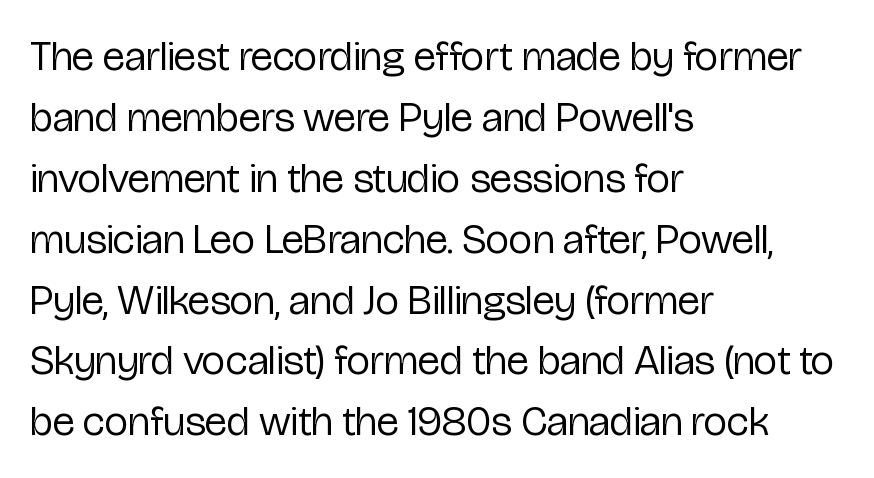
{"serif": "no", "italic": "no", "bold": "no", "weight": "regular", "width": "condensed", "stroke_contrast": "low", "x_height": "medium", "monospaced": "no", "underline": "no", "align": "left", "line_spacing": "normal", "line_spacing_ratio": 1.45, "letter_spacing": "normal", "letter_spacing_em": 0.0, "glyph_px": 42}
